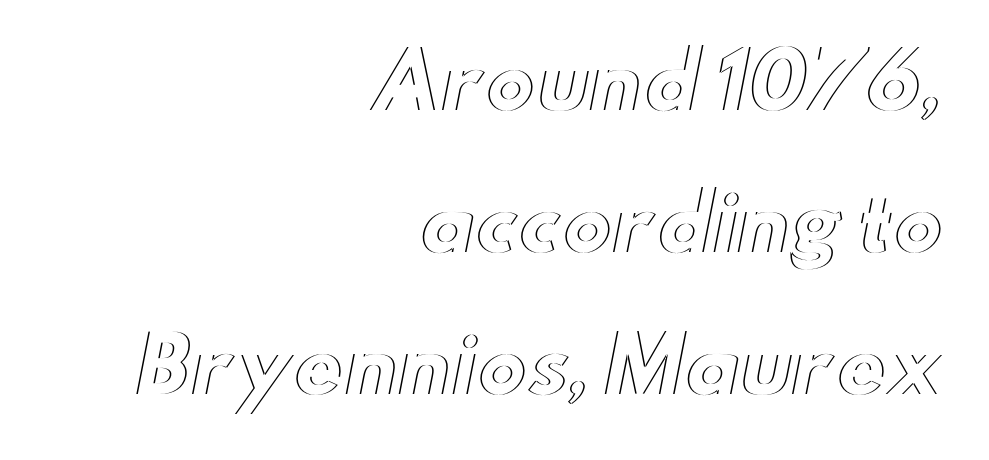
Q: Is the text italic (slanted)? A: Yes.
Q: Is the text underlined? A: No.
Q: How is the paragraph aligned? A: Right-aligned.
Q: Is the spacing between letters normal or unusually wide? A: Normal.
Q: Width (condensed, normal, or wide)? A: Wide.
Q: x-height? A: Small.
Q: Monospaced? A: No.
